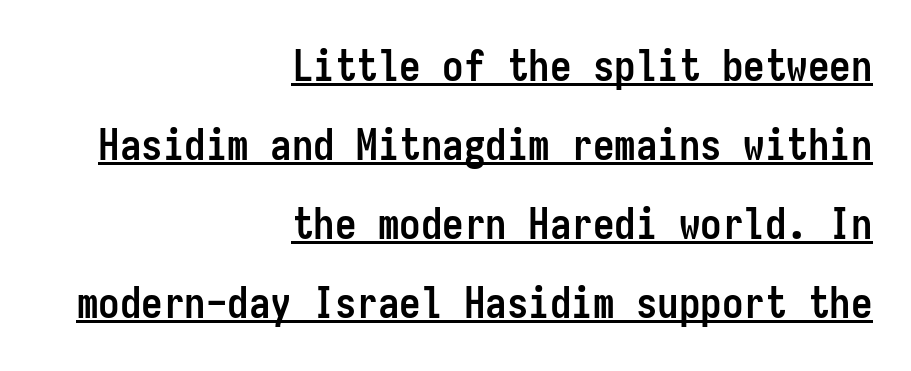
Q: Is the text bold? A: Yes.
Q: Is the text italic (slanted)? A: No, it is upright.
Q: Is the typeface a serif or a sans-serif typeface? A: Sans-serif.
Q: Is the text underlined? A: Yes.
Q: How is the paragraph aligned? A: Right-aligned.
Q: Is the spacing between letters normal or unusually wide? A: Normal.
Q: Width (condensed, normal, or wide)? A: Condensed.
Q: Stroke contrast? A: Low.
Q: x-height? A: Medium.
Q: Monospaced? A: Yes.
